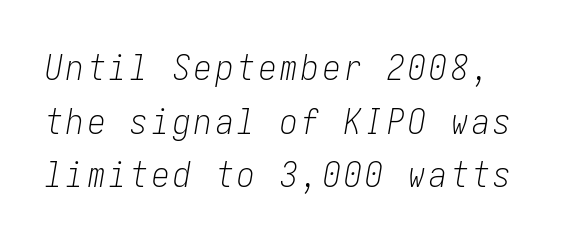
{"italic": "yes", "lean": "right", "slant_degrees": 10, "bold": "no", "weight": "light", "width": "condensed", "stroke_contrast": "low", "x_height": "medium", "underline": "no", "line_spacing": "normal", "line_spacing_ratio": 1.53, "glyph_px": 35}
